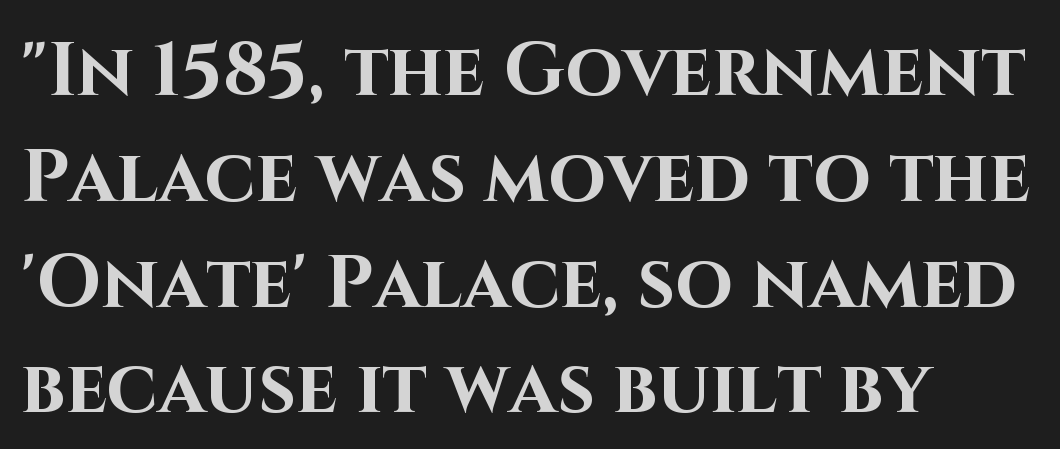
Think of a printed novel: that variable character pitch is what you see here. Spacing between characters is what you'd get straight out of the box. I'd describe the lettering as bold — thick and assertive. Characters remain perfectly vertical along every line. A typesetter would call this leading conventional body-copy spacing.
